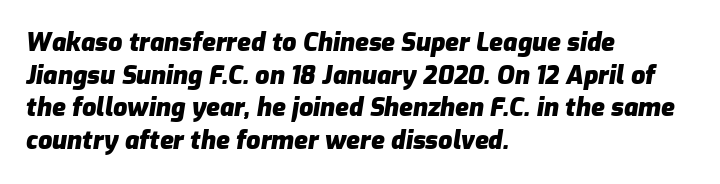
Posture: slanted. Here the glyphs are tracked normally, forming tight word shapes. The face used here has the dense, thick strokes of a bold. These lines sit exactly where default settings would place them. Every row of glyphs begins at an identical x-position on the left.
